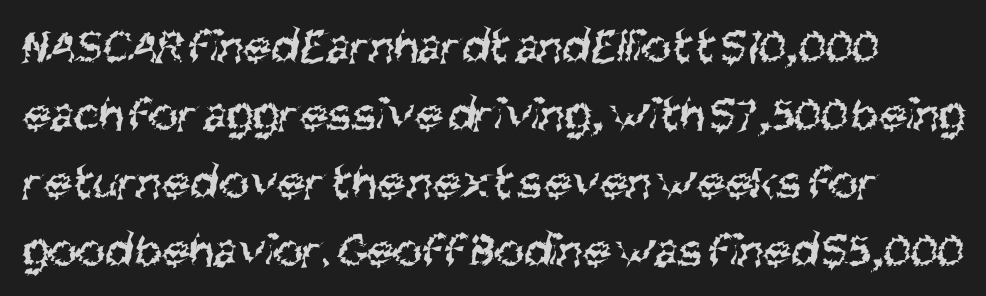
The image shows 50 px regular-weight, condensed sans-serif type; set normal line spacing (1.36x), normal letter spacing, not underlined; medium stroke contrast and a large x-height.
